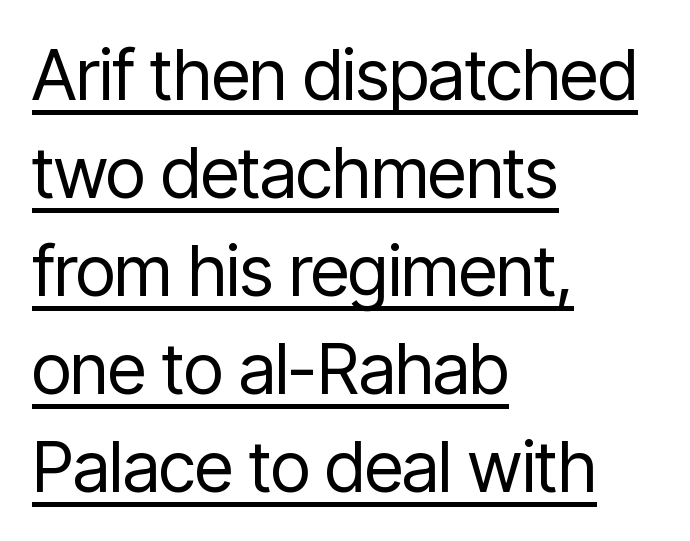
Q: Is the text bold? A: No.
Q: Is the text italic (slanted)? A: No, it is upright.
Q: Is the typeface a serif or a sans-serif typeface? A: Sans-serif.
Q: Is the text underlined? A: Yes.
Q: How is the paragraph aligned? A: Left-aligned.
Q: Is the spacing between letters normal or unusually wide? A: Normal.
Q: Is the spacing between lines tight, normal or loose? A: Normal.
Q: Width (condensed, normal, or wide)? A: Condensed.
Q: Stroke contrast? A: Low.
Q: x-height? A: Medium.
Q: Monospaced? A: No.
